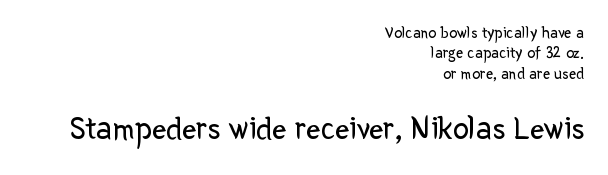
Small over large — that's the arrangement of the two blocks here. Classification — sans serif. This sample uses plain, unmodified letter spacing. Rows of type keep a routine distance in the vertical direction. Alignment: flush right.
